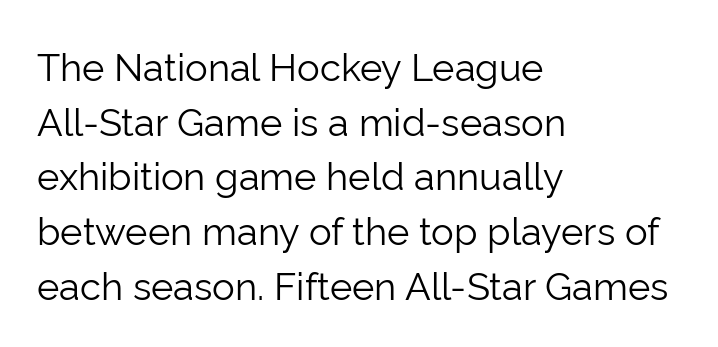
{"serif": "no", "italic": "no", "bold": "no", "weight": "light", "width": "normal", "stroke_contrast": "low", "x_height": "medium", "monospaced": "no", "underline": "no", "align": "left", "line_spacing": "normal", "line_spacing_ratio": 1.44, "letter_spacing": "normal", "letter_spacing_em": 0.0, "glyph_px": 38}
